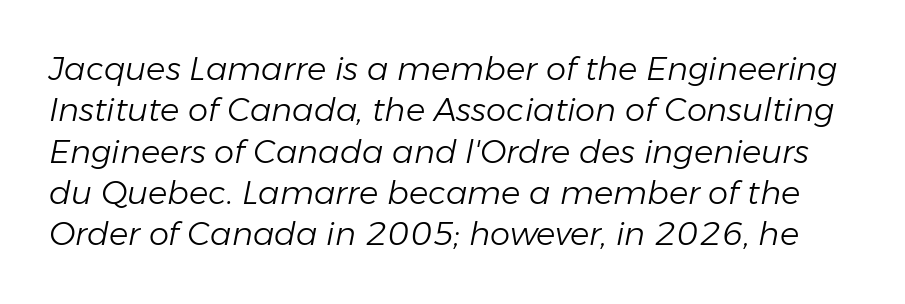
The image shows 32 px light type, italic (leaning right); set normal line spacing (1.29x), normal letter spacing, not underlined; low stroke contrast and a medium x-height.
